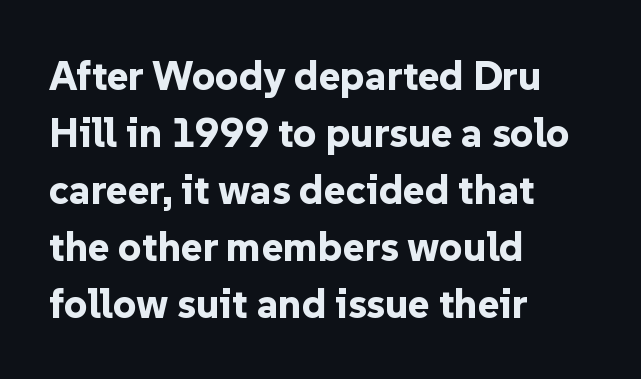
This rendering features lettering with no underline. The characters display no serif detailing; their extremities are plain. Each letter keeps its own natural width here, so spacing adapts to shape. These lines are set flush left with a ragged right edge. Reading down the column, the eye jumps a familiar distance to each next line.
